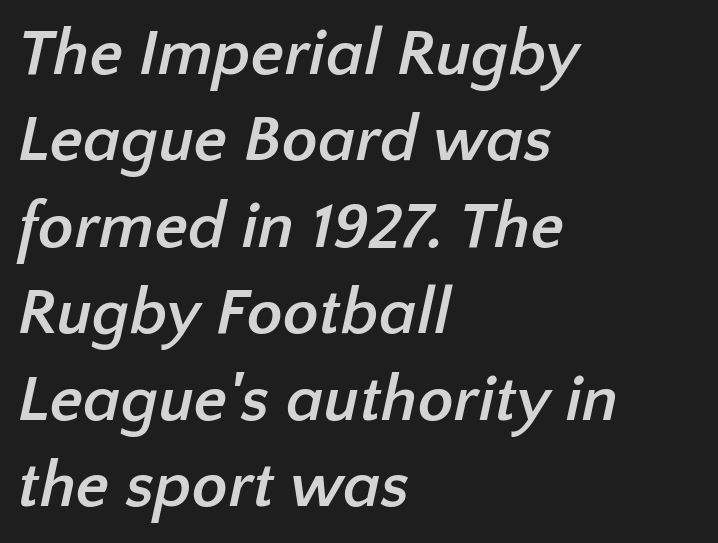
{"serif": "no", "bold": "yes", "weight": "semibold", "width": "normal", "stroke_contrast": "low", "x_height": "medium", "monospaced": "no", "underline": "no", "align": "left", "line_spacing": "normal", "line_spacing_ratio": 1.31, "letter_spacing": "normal", "letter_spacing_em": 0.0, "glyph_px": 66}
